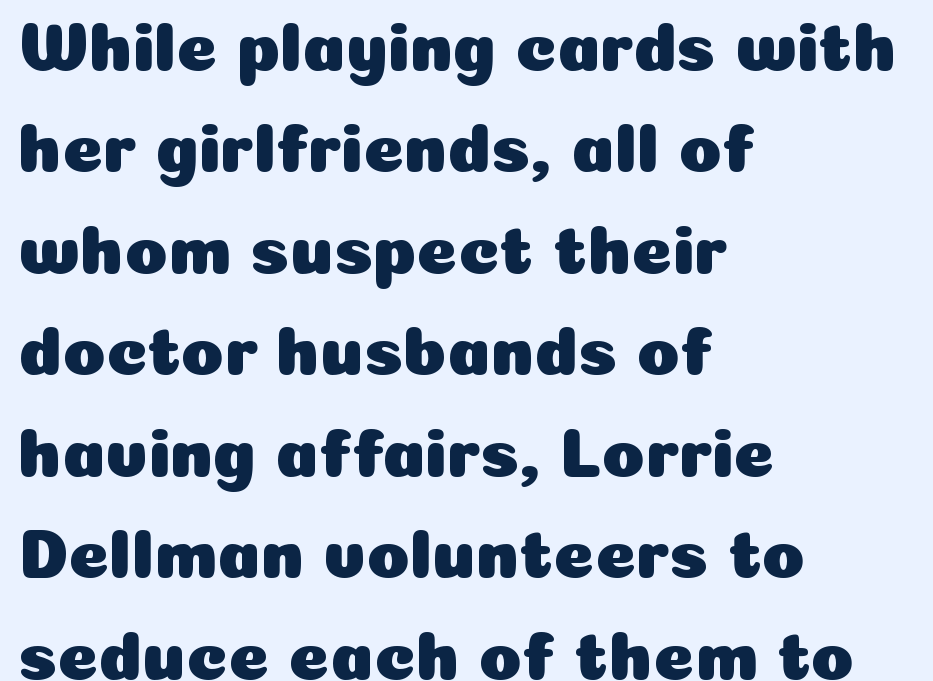
Q: Is the text italic (slanted)? A: No, it is upright.
Q: Is the typeface a serif or a sans-serif typeface? A: Sans-serif.
Q: Is the text underlined? A: No.
Q: How is the paragraph aligned? A: Left-aligned.
Q: Is the spacing between letters normal or unusually wide? A: Normal.
Q: Is the spacing between lines tight, normal or loose? A: Normal.
Q: Width (condensed, normal, or wide)? A: Normal.
Q: Stroke contrast? A: Low.
Q: x-height? A: Medium.
Q: Monospaced? A: No.
